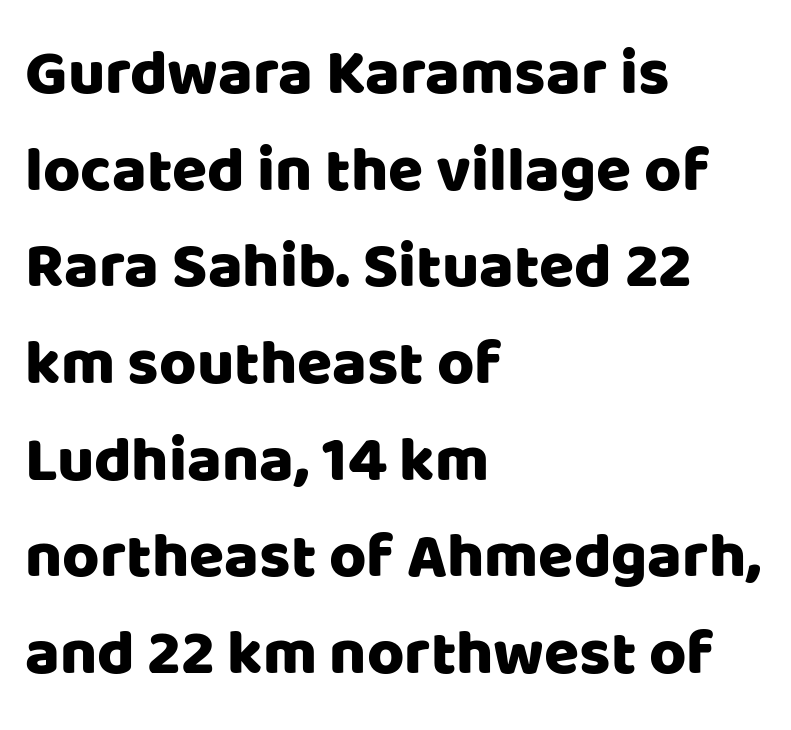
Q: Is the text italic (slanted)? A: No, it is upright.
Q: Is the typeface a serif or a sans-serif typeface? A: Sans-serif.
Q: Is the text underlined? A: No.
Q: How is the paragraph aligned? A: Left-aligned.
Q: Is the spacing between letters normal or unusually wide? A: Normal.
Q: Is the spacing between lines tight, normal or loose? A: Normal.
Q: Width (condensed, normal, or wide)? A: Normal.
Q: Stroke contrast? A: Low.
Q: x-height? A: Large.
Q: Monospaced? A: No.
